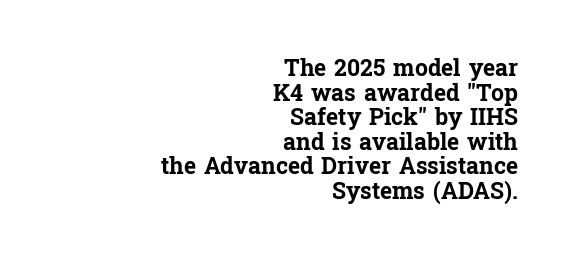
The image shows 23 px bold type, upright; set right-aligned, tight line spacing (1.07x), normal letter spacing, not underlined.
